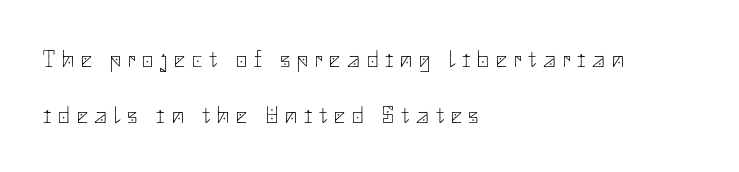
The image shows 24 px text type, upright; set left-aligned, loose line spacing (2.35x), unusually wide letter spacing (+0.29 em), not underlined.
